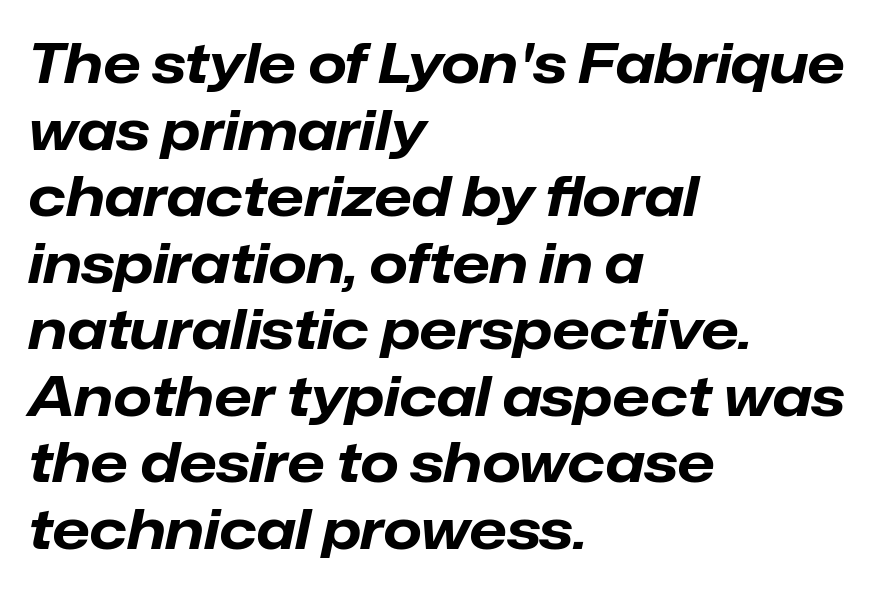
Q: Is the text bold? A: Yes.
Q: Is the text italic (slanted)? A: Yes, it leans right by about 12 degrees.
Q: Is the text underlined? A: No.
Q: How is the paragraph aligned? A: Left-aligned.
Q: Is the spacing between letters normal or unusually wide? A: Normal.
Q: Width (condensed, normal, or wide)? A: Normal.
Q: Stroke contrast? A: Low.
Q: x-height? A: Medium.
Q: Monospaced? A: No.
